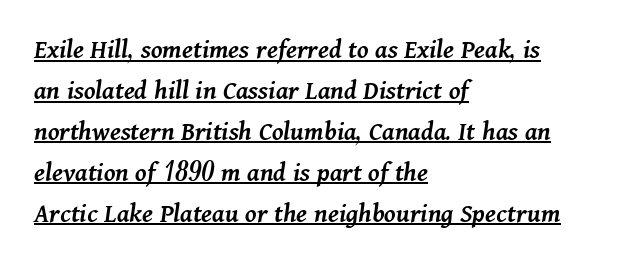
Q: Is the text bold? A: Semi-bold.
Q: Is the text italic (slanted)? A: Yes, it leans right by about 11 degrees.
Q: Is the text underlined? A: Yes.
Q: How is the paragraph aligned? A: Left-aligned.
Q: Is the spacing between letters normal or unusually wide? A: Normal.
Q: Is the spacing between lines tight, normal or loose? A: Normal.
Q: Width (condensed, normal, or wide)? A: Normal.
Q: Stroke contrast? A: Medium.
Q: x-height? A: Medium.
Q: Monospaced? A: No.
